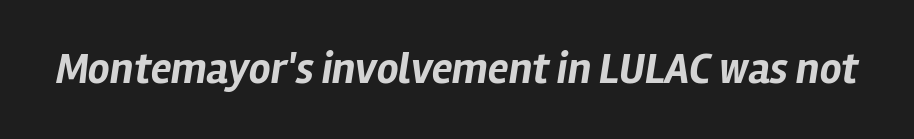
Q: Is the text bold? A: Yes.
Q: Is the text italic (slanted)? A: Yes, it leans right by about 12 degrees.
Q: Is the text underlined? A: No.
Q: Is the spacing between letters normal or unusually wide? A: Normal.
Q: Width (condensed, normal, or wide)? A: Normal.
Q: Stroke contrast? A: Low.
Q: x-height? A: Medium.
Q: Monospaced? A: No.
